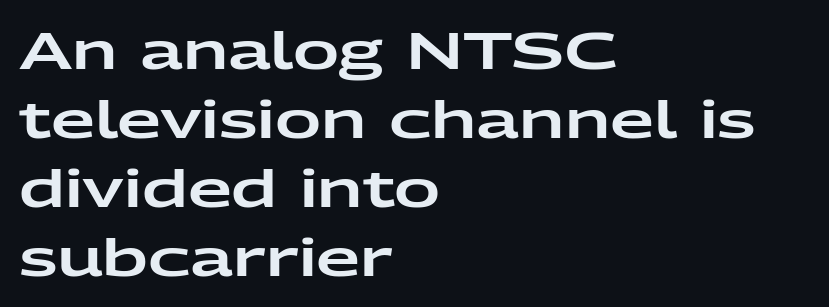
This sample uses a sans-serif face. The words here are not underlined. Reading down the column, the eye jumps a familiar distance to each next line. Notice how the passage keeps a crisp vertical edge on the left only.
